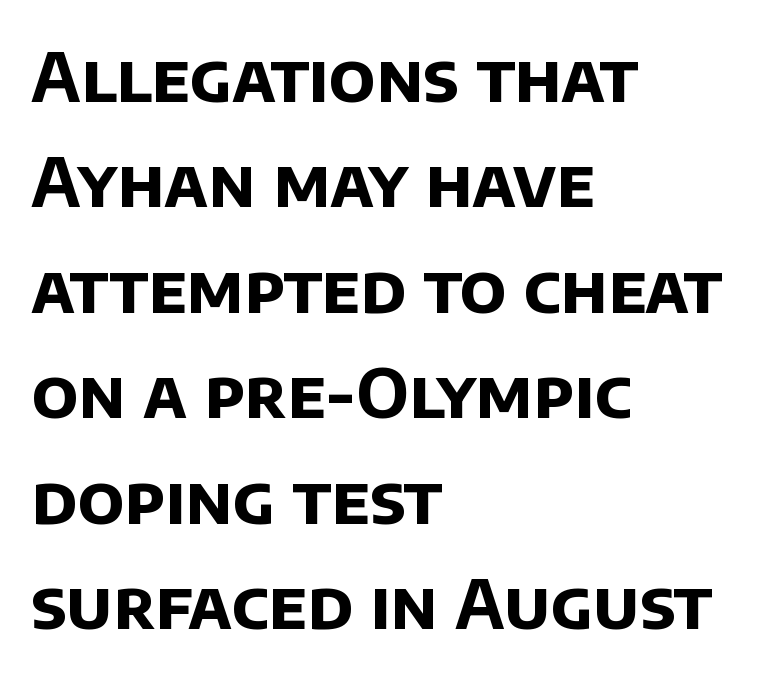
{"serif": "no", "bold": "yes", "weight": "bold", "width": "normal", "stroke_contrast": "low", "x_height": "large", "monospaced": "no", "underline": "no", "align": "left", "line_spacing": "normal", "line_spacing_ratio": 1.55, "letter_spacing": "normal", "letter_spacing_em": 0.0, "glyph_px": 68}
